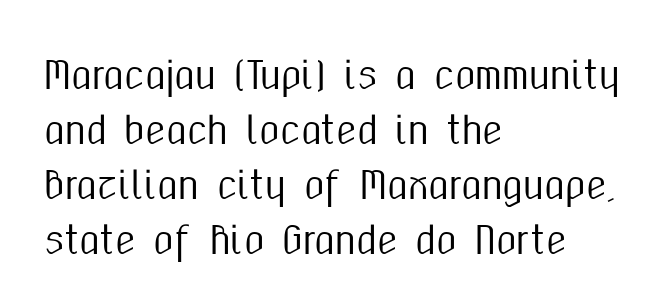
Are there feet on the stems? There aren't — it's a sans. Horizontally, the lines are justified to the leading edge only. The type is set solid horizontally, with unmodified tracking. Italic: no, the glyphs are upright roman. Think of a printed novel: that variable character pitch is what you see here.
